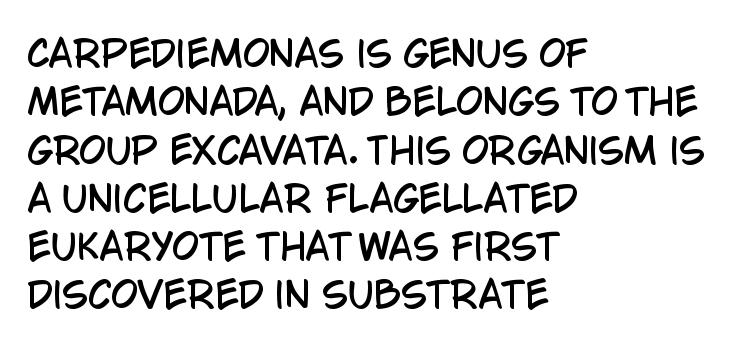
Italic: no, the glyphs are upright roman. Each letter's strokes conclude bluntly, with no projecting serifs. Leftover space on each line is placed entirely after the last word. Each row of text sits above clean, open space. Spacing between characters is what you'd get straight out of the box.
